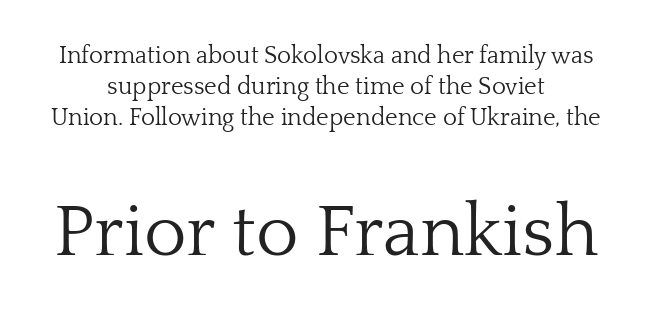
Q: Is the text bold? A: No.
Q: Is the text italic (slanted)? A: No, it is upright.
Q: Is the typeface a serif or a sans-serif typeface? A: Serif.
Q: Is the text underlined? A: No.
Q: How is the paragraph aligned? A: Centered.
Q: Is the spacing between letters normal or unusually wide? A: Normal.
Q: Is the spacing between lines tight, normal or loose? A: Normal.
Q: Which block of text is set in a larger size, the first (top) or the second (bottom)? A: The second (bottom) one.
Q: Width (condensed, normal, or wide)? A: Normal.
Q: Stroke contrast? A: Low.
Q: x-height? A: Medium.
Q: Monospaced? A: No.
